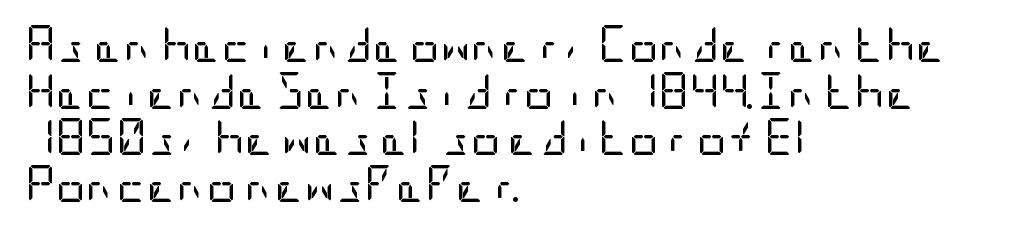
{"serif": "no", "italic": "no", "bold": "no", "weight": "regular", "width": "condensed", "stroke_contrast": "low", "x_height": "large", "underline": "no", "align": "left", "line_spacing": "normal", "line_spacing_ratio": 1.26, "letter_spacing": "normal", "letter_spacing_em": 0.0, "glyph_px": 37}
